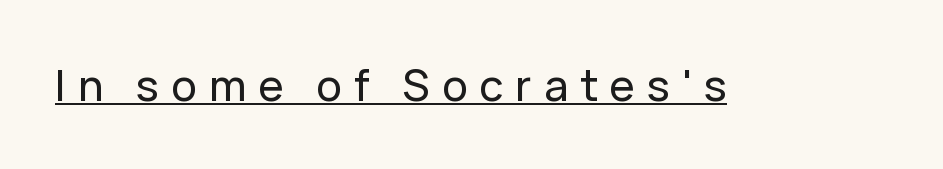
Q: Is the text italic (slanted)? A: No, it is upright.
Q: Is the typeface a serif or a sans-serif typeface? A: Sans-serif.
Q: Is the text underlined? A: Yes.
Q: Is the spacing between letters normal or unusually wide? A: Unusually wide.
Q: Width (condensed, normal, or wide)? A: Normal.
Q: Stroke contrast? A: Low.
Q: x-height? A: Medium.
Q: Monospaced? A: No.
